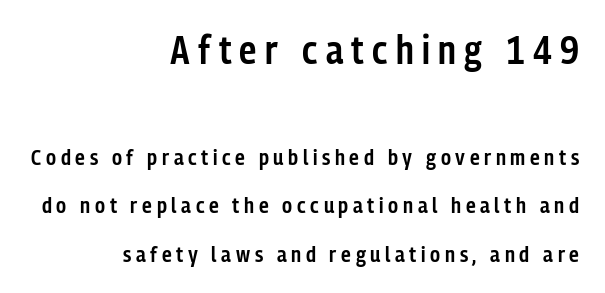
Q: Is the text bold? A: Semi-bold.
Q: Is the text italic (slanted)? A: No, it is upright.
Q: Is the typeface a serif or a sans-serif typeface? A: Sans-serif.
Q: Is the text underlined? A: No.
Q: How is the paragraph aligned? A: Right-aligned.
Q: Is the spacing between letters normal or unusually wide? A: Unusually wide.
Q: Is the spacing between lines tight, normal or loose? A: Loose.
Q: Which block of text is set in a larger size, the first (top) or the second (bottom)? A: The first (top) one.
Q: Width (condensed, normal, or wide)? A: Condensed.
Q: Stroke contrast? A: Low.
Q: x-height? A: Medium.
Q: Monospaced? A: No.
